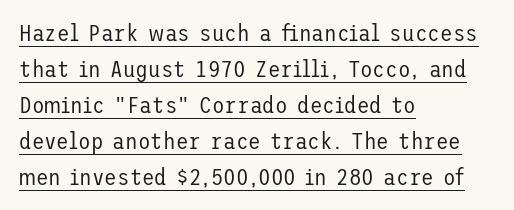
{"italic": "no", "bold": "no", "underline": "yes", "align": "left", "line_spacing": "normal", "line_spacing_ratio": 1.57, "letter_spacing": "normal", "letter_spacing_em": 0.0, "glyph_px": 23}
